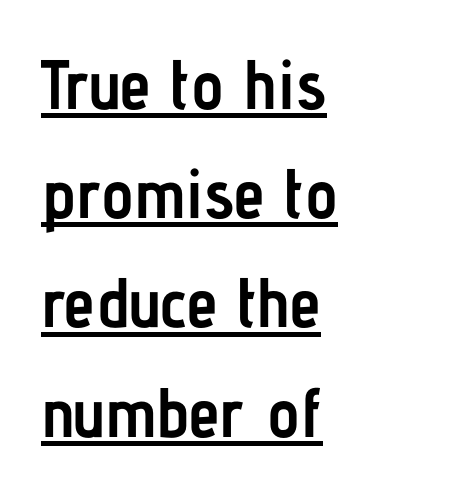
These lines were composed using upright roman letters. Underlining? Definitely there. In terms of weight, the rendering is a true, heavy bold. Tracking value appears to be zero — textbook default spacing.
